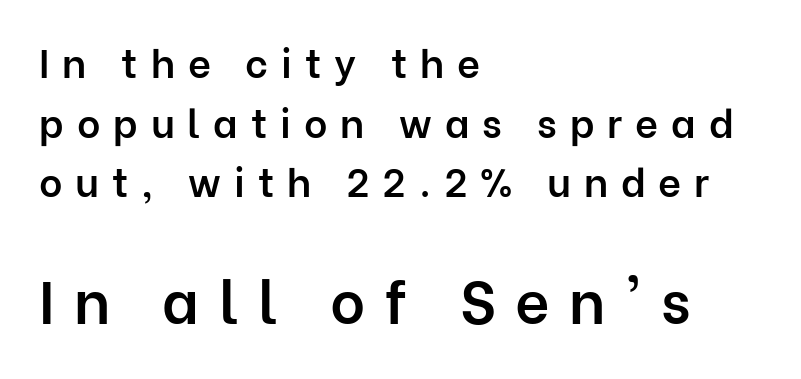
The image shows 60 px semibold sans-serif type, upright; set left-aligned, normal line spacing (1.49x), unusually wide letter spacing (+0.32 em), not underlined; the second (bottom) block is 1.5x larger; low stroke contrast and a medium x-height.
